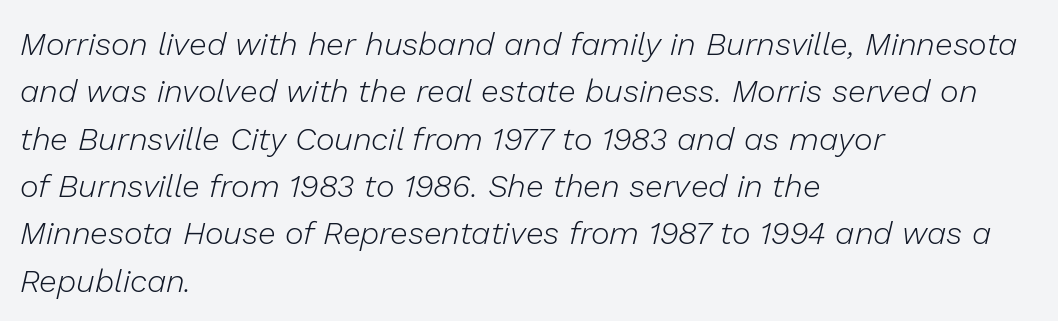
Default kerning and tracking; the words read as compact shapes. Proportional: the letters do not fall into vertical columns. Decoration check: the copy has no underline. In CSS terms this would be text-align: left.
